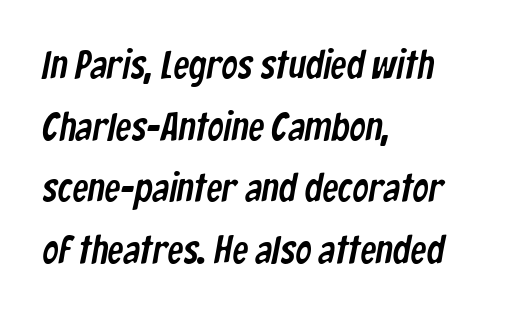
Q: Is the typeface a serif or a sans-serif typeface? A: Sans-serif.
Q: Is the text underlined? A: No.
Q: How is the paragraph aligned? A: Left-aligned.
Q: Is the spacing between letters normal or unusually wide? A: Normal.
Q: Is the spacing between lines tight, normal or loose? A: Normal.
Q: Width (condensed, normal, or wide)? A: Condensed.
Q: Stroke contrast? A: Low.
Q: x-height? A: Medium.
Q: Monospaced? A: No.
